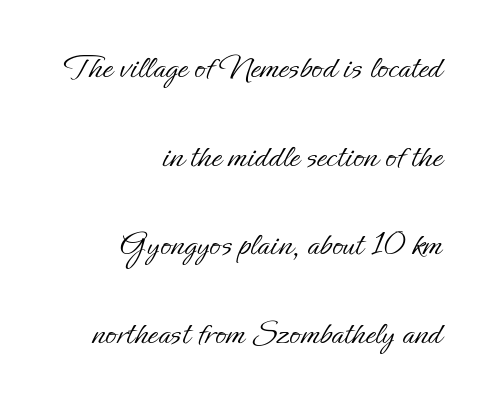
The image shows 36 px light type; set right-aligned, loose line spacing (2.46x), normal letter spacing, not underlined; low stroke contrast and a small x-height.
